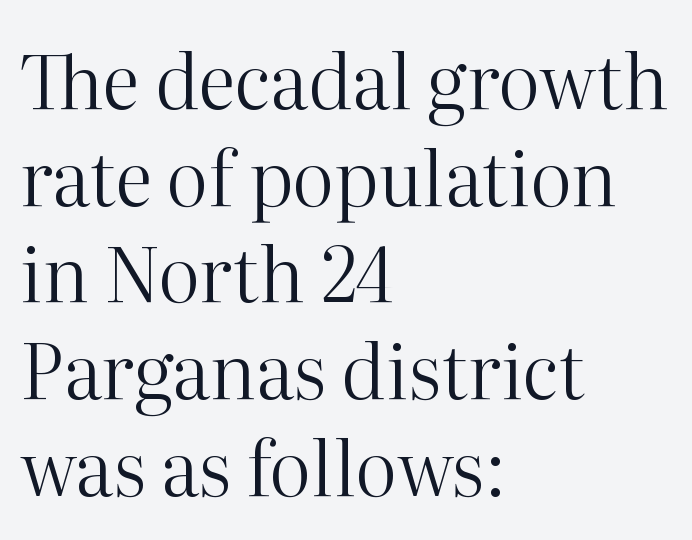
Q: Is the text bold? A: No.
Q: Is the text italic (slanted)? A: No, it is upright.
Q: Is the typeface a serif or a sans-serif typeface? A: Serif.
Q: Is the text underlined? A: No.
Q: How is the paragraph aligned? A: Left-aligned.
Q: Is the spacing between letters normal or unusually wide? A: Normal.
Q: Is the spacing between lines tight, normal or loose? A: Normal.
Q: Width (condensed, normal, or wide)? A: Normal.
Q: Stroke contrast? A: High.
Q: x-height? A: Medium.
Q: Monospaced? A: No.
